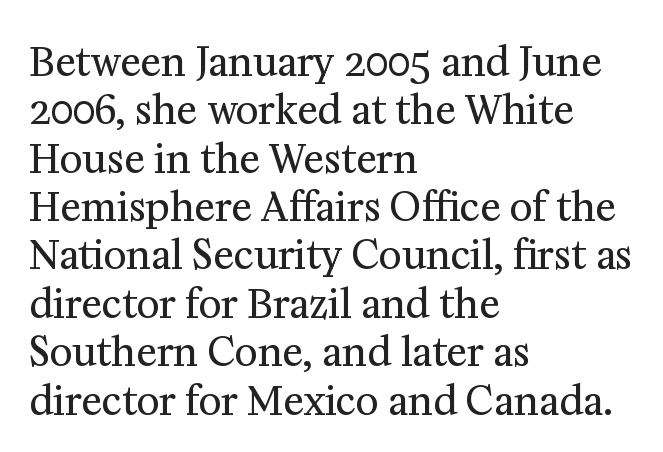
The lettering holds an erect, upright posture throughout. Line starts are locked; line ends wander. Caption: face not bold, strokes unweighted. Character widths vary here, with narrow letters taking less room than wide ones.
